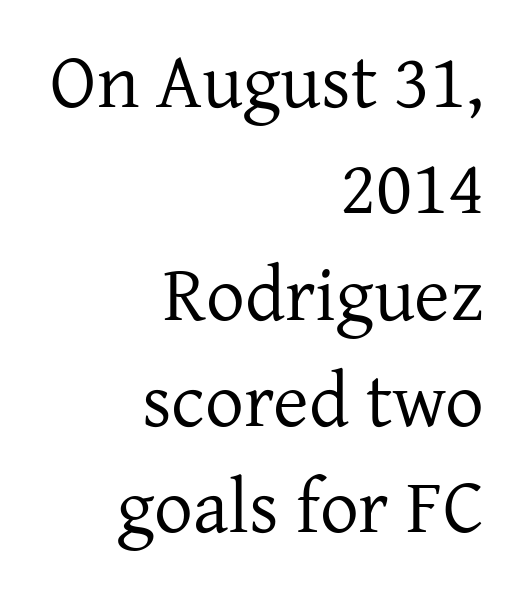
The image shows 77 px regular-weight serif type, upright; set right-aligned, normal line spacing (1.38x), normal letter spacing, not underlined; low stroke contrast and a medium x-height.
